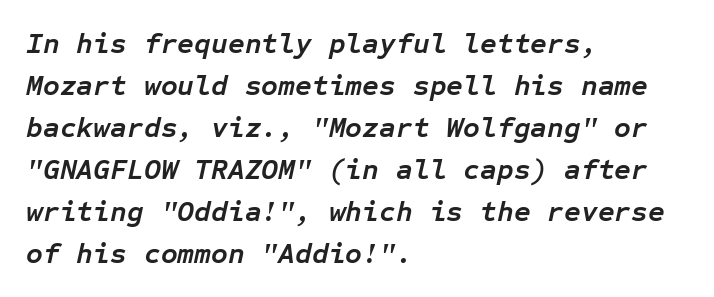
Q: Is the text bold? A: Yes.
Q: Is the text italic (slanted)? A: Yes, it leans right by about 12 degrees.
Q: Is the text underlined? A: No.
Q: How is the paragraph aligned? A: Left-aligned.
Q: Is the spacing between letters normal or unusually wide? A: Normal.
Q: Is the spacing between lines tight, normal or loose? A: Normal.
Q: Width (condensed, normal, or wide)? A: Normal.
Q: Stroke contrast? A: Low.
Q: x-height? A: Medium.
Q: Monospaced? A: Yes.
